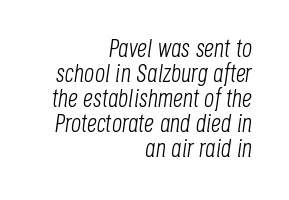
Standard letterfit; no display-style spreading of the glyphs. No word sits above an underline. Is the stroke heavy? The answer is a plain regular-or-lighter. Summary of vertical rhythm: compact, with narrow interline spacing. Slant detected: the letters are inclined. All the whitespace from short lines collects on the left.
